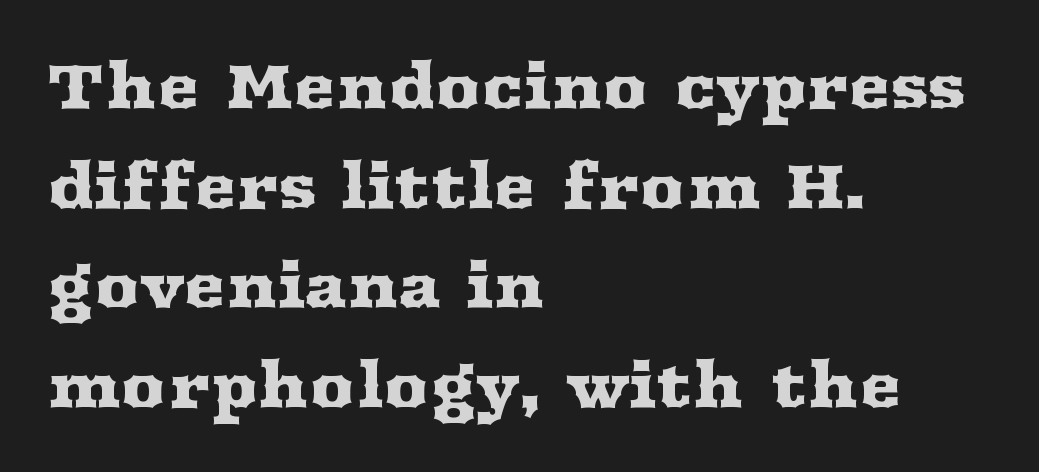
Q: Is the text italic (slanted)? A: No, it is upright.
Q: Is the typeface a serif or a sans-serif typeface? A: Serif.
Q: Is the text underlined? A: No.
Q: How is the paragraph aligned? A: Left-aligned.
Q: Is the spacing between letters normal or unusually wide? A: Normal.
Q: Is the spacing between lines tight, normal or loose? A: Normal.
Q: Width (condensed, normal, or wide)? A: Wide.
Q: Stroke contrast? A: Medium.
Q: x-height? A: Medium.
Q: Monospaced? A: No.
